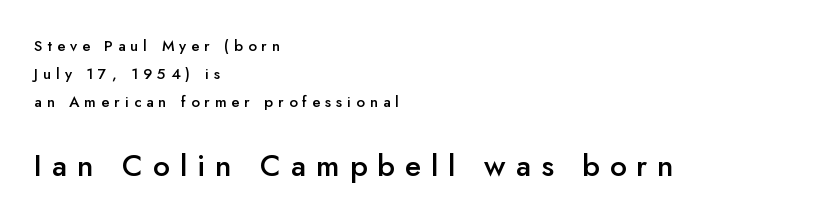
{"serif": "no", "italic": "no", "bold": "semi", "weight": "semibold", "width": "normal", "stroke_contrast": "low", "x_height": "small", "monospaced": "no", "underline": "no", "align": "left", "line_spacing_ratio": 1.88, "letter_spacing": "wide", "letter_spacing_em": 0.33, "larger_block": "second", "size_ratio": 2.0, "glyph_px": 30}
